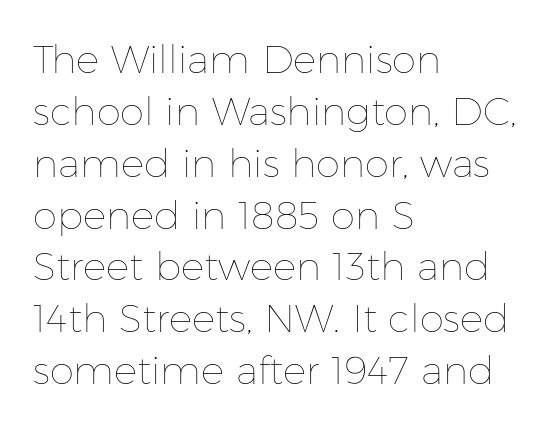
{"italic": "no", "bold": "no", "weight": "thin", "width": "normal", "stroke_contrast": "low", "x_height": "medium", "monospaced": "no", "underline": "no", "align": "left", "line_spacing": "normal", "line_spacing_ratio": 1.33, "letter_spacing": "normal", "letter_spacing_em": 0.0, "glyph_px": 39}
